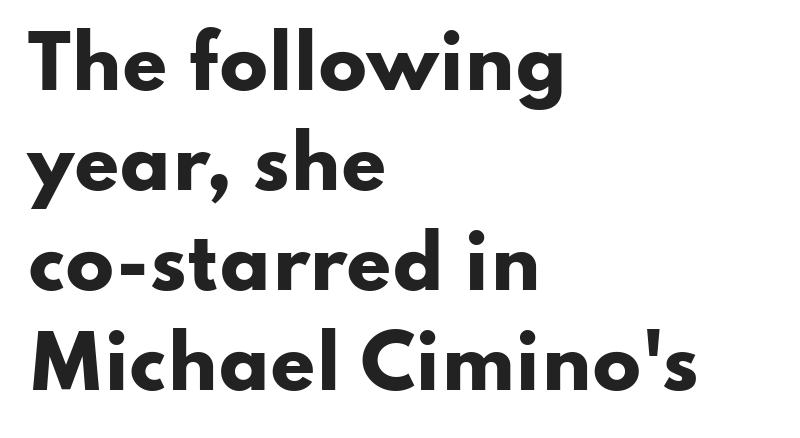
{"serif": "no", "italic": "no", "bold": "yes", "weight": "heavy", "width": "wide", "stroke_contrast": "low", "x_height": "small", "monospaced": "no", "underline": "no", "align": "left", "line_spacing": "normal", "line_spacing_ratio": 1.39, "letter_spacing": "normal", "letter_spacing_em": 0.0, "glyph_px": 72}
